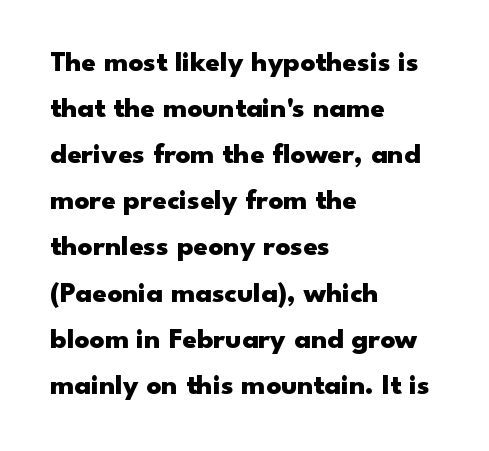
The sample has been set heavy, in full bold. Leftover space on each line is placed entirely after the last word. The passage shown is typeset with a sans-serif family. Tracking value appears to be zero — textbook default spacing.
